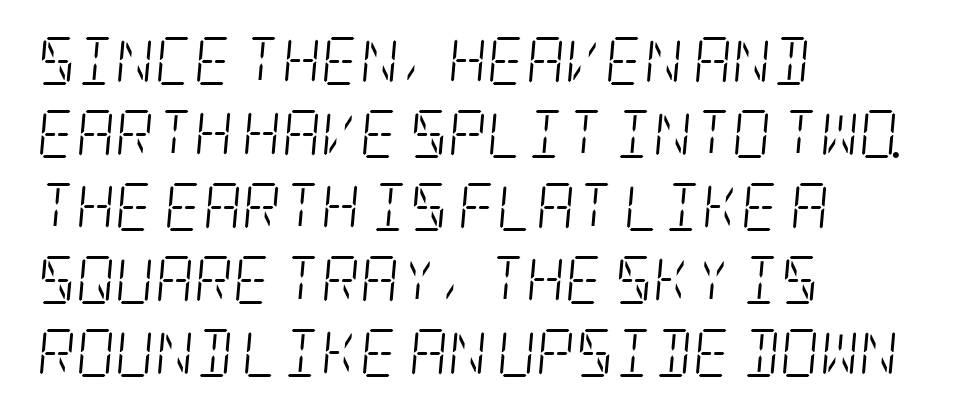
You can tell it's italic because the verticals aren't actually vertical. What's the leading like? Ordinary, nothing unusual. A clean baseline with only descenders dipping below it. The letters sit at their default tracking, neither squeezed nor spread. You can tell from the footed stems that serif type was used. No letter is thick-stroked: the sample isn't bold.
